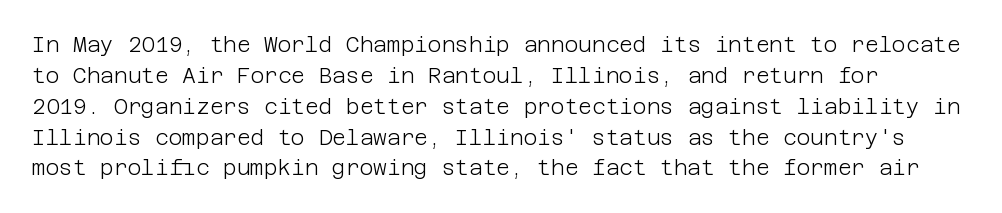
Bold? No — there's no thickening of the strokes. Descenders hang freely into open space. Line spacing here is normal. Observe the ordinary spacing: letters are neighbours, not strangers. Every stem runs plumb, perpendicular to the baseline.
